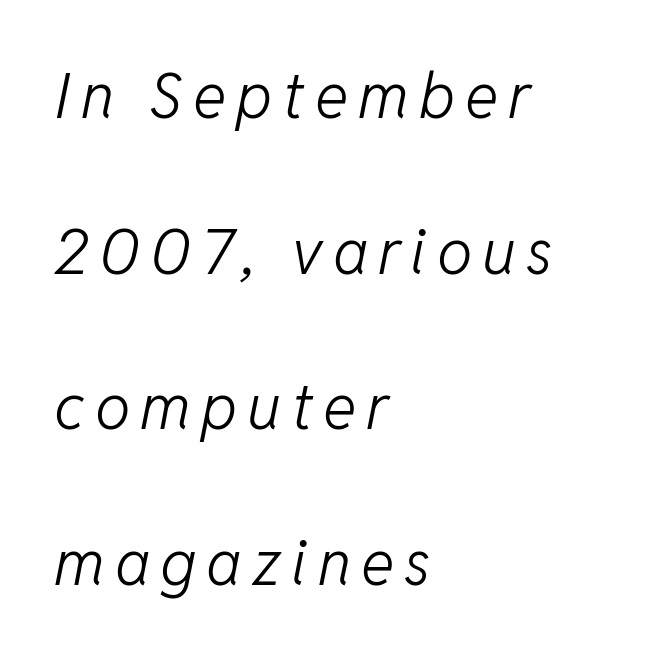
{"italic": "yes", "lean": "right", "slant_degrees": 11, "bold": "no", "weight": "light", "width": "normal", "stroke_contrast": "low", "x_height": "medium", "monospaced": "no", "underline": "no", "align": "left", "line_spacing": "loose", "line_spacing_ratio": 2.47, "glyph_px": 63}
